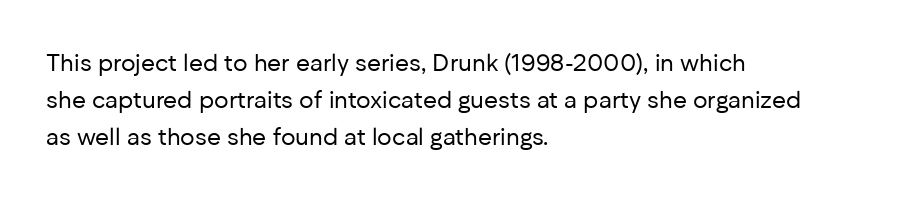
{"italic": "no", "bold": "no", "underline": "no", "align": "left", "line_spacing": "normal", "line_spacing_ratio": 1.55, "letter_spacing": "normal", "letter_spacing_em": 0.0, "glyph_px": 24}
